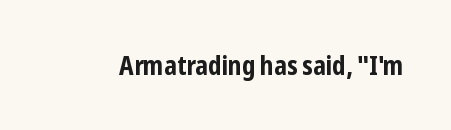
{"italic": "no", "bold": "yes", "underline": "no", "letter_spacing": "normal", "letter_spacing_em": 0.0, "glyph_px": 26}
